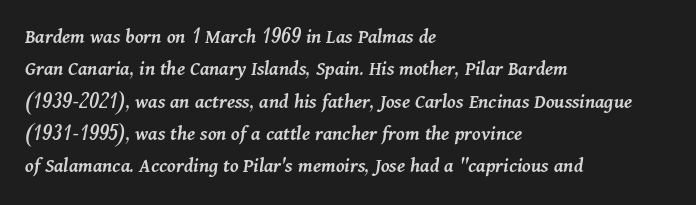
{"italic": "yes", "lean": "right", "slant_degrees": 11, "bold": "semi", "underline": "no", "align": "left", "line_spacing": "normal", "line_spacing_ratio": 1.54, "letter_spacing": "normal", "letter_spacing_em": 0.0, "glyph_px": 21}
